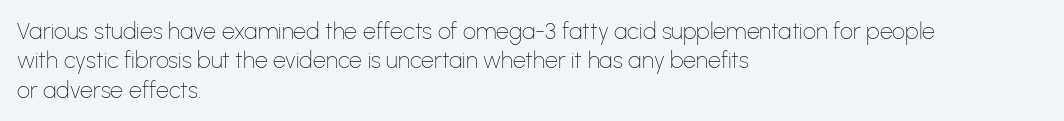
The image shows 23 px text type, upright; set left-aligned, normal line spacing (1.28x), normal letter spacing, not underlined.
